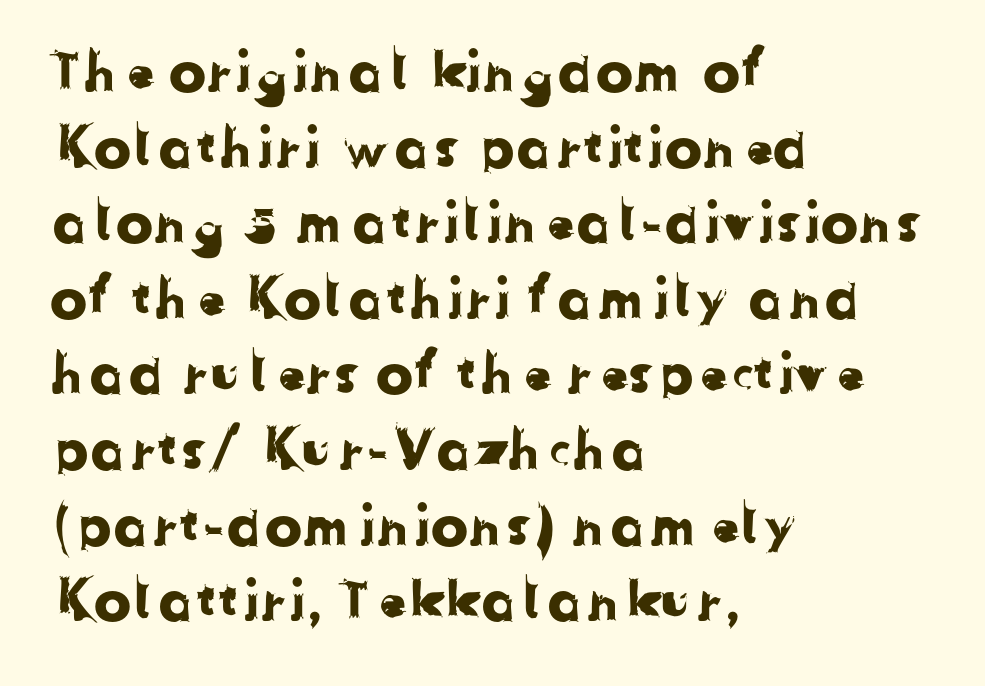
The image shows 56 px sans-serif type; set left-aligned, normal line spacing (1.35x), normal letter spacing, not underlined; low stroke contrast and a medium x-height.
